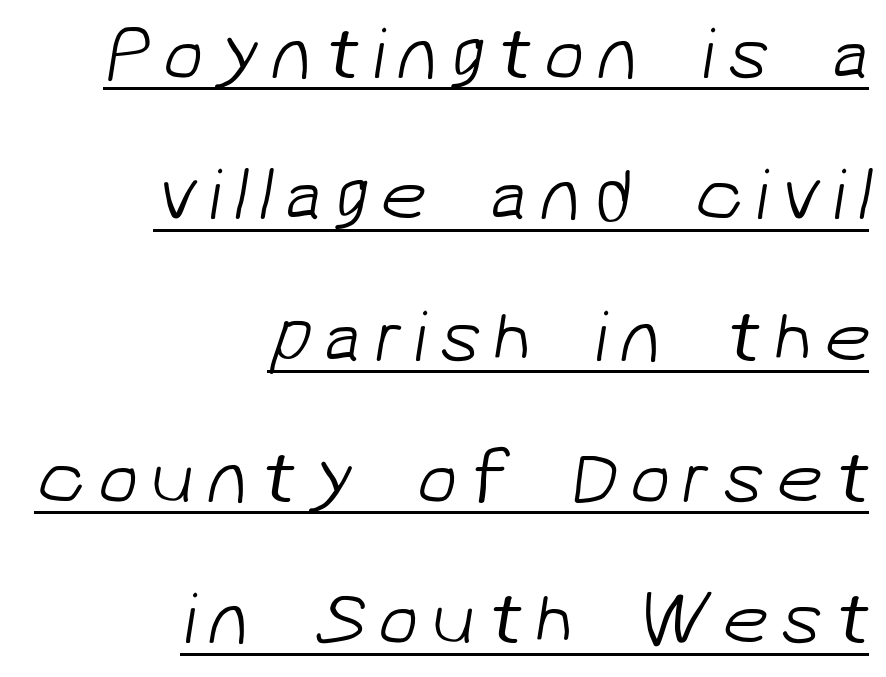
The image shows 74 px light sans-serif type; set right-aligned, loose line spacing (1.91x), underlined; low stroke contrast and a medium x-height.
